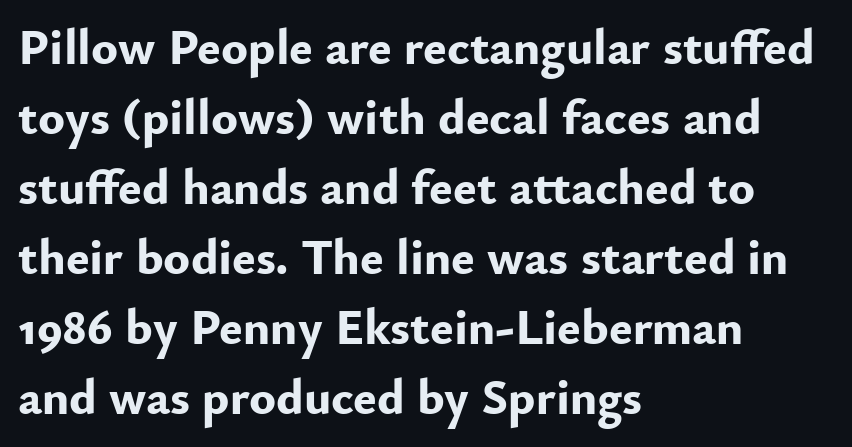
The passage shown has conventional tracking throughout. Any mark beneath the type? The region is blank. Nothing sits at the stroke ends, so this counts as sans-serif. Each glyph is drawn with heavy, bold strokes. Students, observe: this is what conventionally led text looks like. Designer's note — italics off, roman on.
